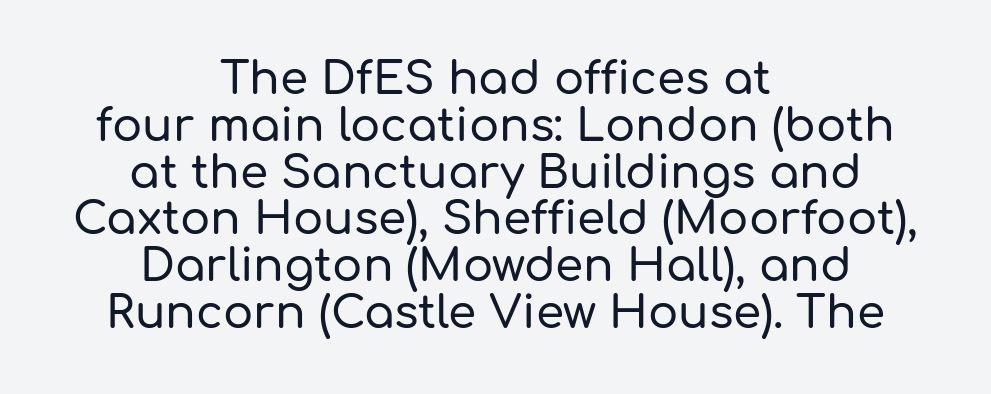
You could barely slide anything between these rows. The face used here is proportionally spaced, like ordinary book or web type. Standard letterfit; no display-style spreading of the glyphs. Tall strokes in this sample are plumb rather than angled. The space beneath each line is pristine and unruled. Type style note: lacks serifs.
